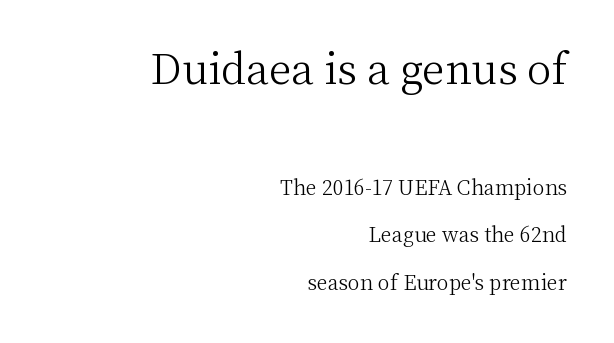
{"serif": "yes", "italic": "no", "bold": "no", "weight": "light", "width": "normal", "stroke_contrast": "medium", "x_height": "medium", "monospaced": "no", "underline": "no", "align": "right", "line_spacing": "loose", "line_spacing_ratio": 2.37, "letter_spacing": "normal", "letter_spacing_em": 0.0, "larger_block": "first", "size_ratio": 2.05, "glyph_px": 41}
